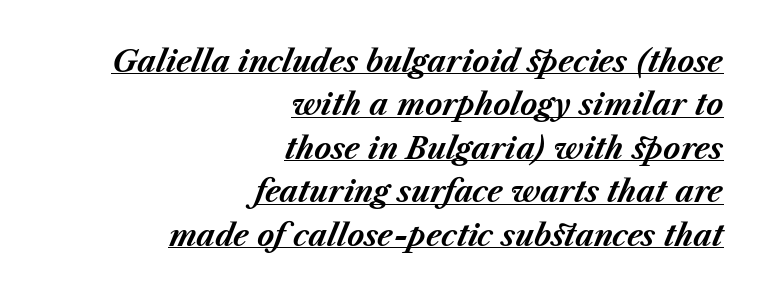
The face used here has a pronounced slope to its letters. Alignment: flush right. The rendering uses natural spacing where letterforms have individual widths. This sample uses plain, unmodified letter spacing. The sample has been set heavy, in full bold. Does the leading feel generous? No, just average.
